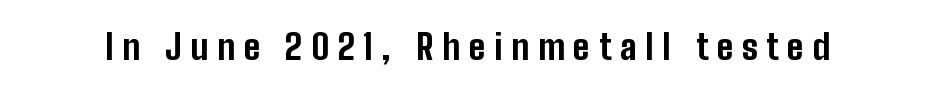
Q: Is the text bold? A: Yes.
Q: Is the text italic (slanted)? A: No, it is upright.
Q: Is the typeface a serif or a sans-serif typeface? A: Sans-serif.
Q: Is the text underlined? A: No.
Q: Is the spacing between letters normal or unusually wide? A: Unusually wide.
Q: Width (condensed, normal, or wide)? A: Condensed.
Q: Stroke contrast? A: Low.
Q: x-height? A: Medium.
Q: Monospaced? A: No.
